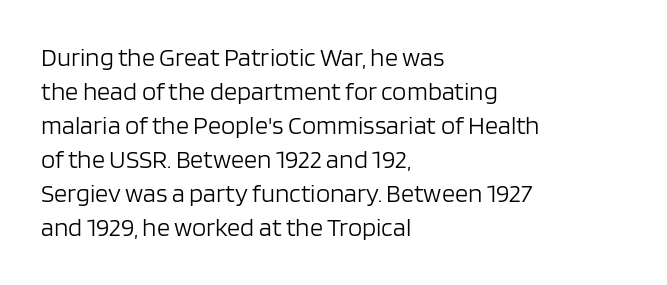
Q: Is the text bold? A: No.
Q: Is the text italic (slanted)? A: No, it is upright.
Q: Is the text underlined? A: No.
Q: How is the paragraph aligned? A: Left-aligned.
Q: Is the spacing between letters normal or unusually wide? A: Normal.
Q: Is the spacing between lines tight, normal or loose? A: Normal.
